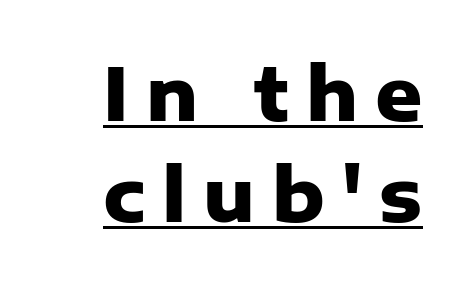
{"serif": "no", "italic": "no", "bold": "yes", "weight": "heavy", "width": "normal", "stroke_contrast": "low", "x_height": "medium", "monospaced": "no", "underline": "yes", "align": "right", "line_spacing": "normal", "line_spacing_ratio": 1.39, "letter_spacing": "wide", "letter_spacing_em": 0.23, "glyph_px": 73}
